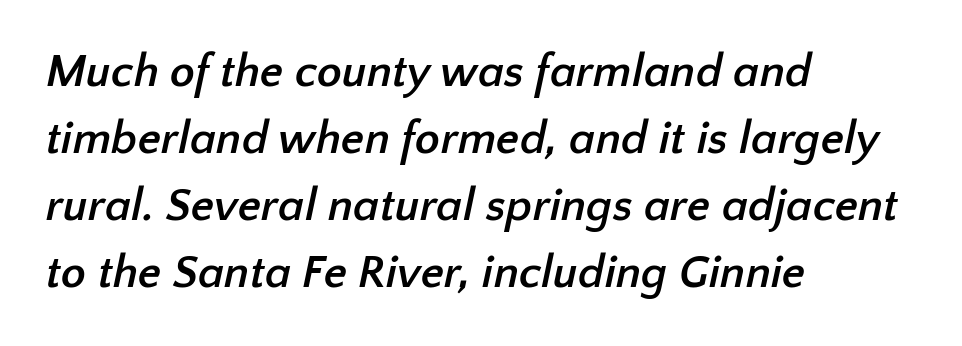
{"serif": "no", "bold": "yes", "weight": "semibold", "width": "normal", "stroke_contrast": "low", "x_height": "medium", "monospaced": "no", "underline": "no", "align": "left", "line_spacing": "normal", "line_spacing_ratio": 1.46, "letter_spacing": "normal", "letter_spacing_em": 0.0, "glyph_px": 46}
